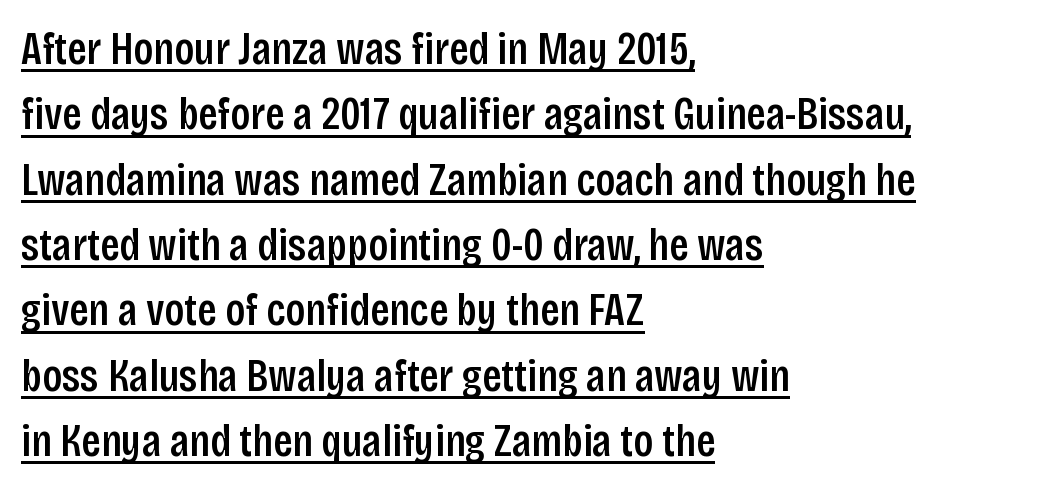
Q: Is the text bold? A: Semi-bold.
Q: Is the text italic (slanted)? A: No, it is upright.
Q: Is the typeface a serif or a sans-serif typeface? A: Sans-serif.
Q: Is the text underlined? A: Yes.
Q: How is the paragraph aligned? A: Left-aligned.
Q: Is the spacing between letters normal or unusually wide? A: Normal.
Q: Is the spacing between lines tight, normal or loose? A: Normal.
Q: Width (condensed, normal, or wide)? A: Condensed.
Q: Stroke contrast? A: Low.
Q: x-height? A: Large.
Q: Monospaced? A: No.
